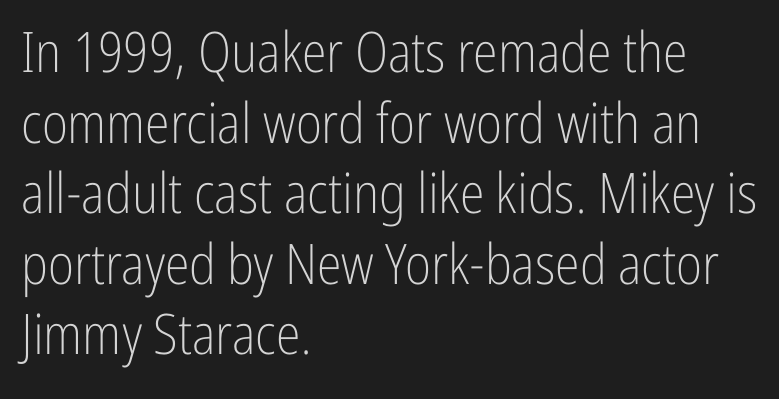
Q: Is the text bold? A: No.
Q: Is the text italic (slanted)? A: No, it is upright.
Q: Is the typeface a serif or a sans-serif typeface? A: Sans-serif.
Q: Is the text underlined? A: No.
Q: How is the paragraph aligned? A: Left-aligned.
Q: Is the spacing between letters normal or unusually wide? A: Normal.
Q: Is the spacing between lines tight, normal or loose? A: Normal.
Q: Width (condensed, normal, or wide)? A: Condensed.
Q: Stroke contrast? A: Low.
Q: x-height? A: Medium.
Q: Monospaced? A: No.
